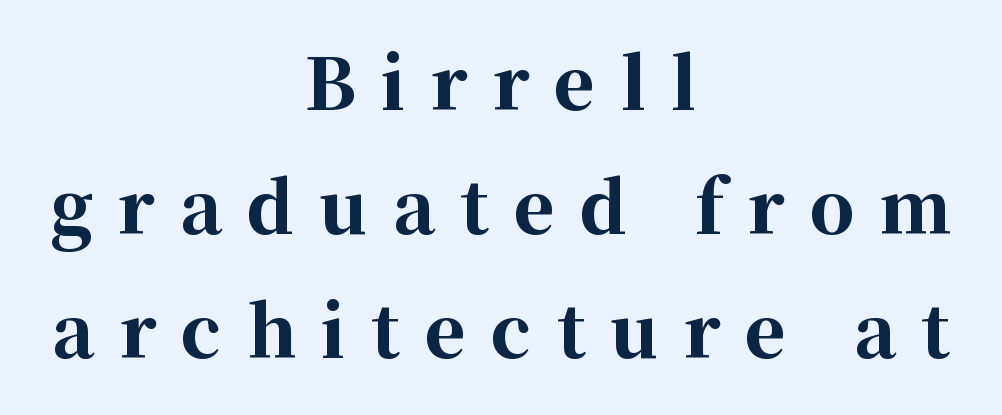
Q: Is the text bold? A: Yes.
Q: Is the text italic (slanted)? A: No, it is upright.
Q: Is the typeface a serif or a sans-serif typeface? A: Serif.
Q: Is the text underlined? A: No.
Q: How is the paragraph aligned? A: Centered.
Q: Is the spacing between letters normal or unusually wide? A: Unusually wide.
Q: Width (condensed, normal, or wide)? A: Normal.
Q: Stroke contrast? A: High.
Q: x-height? A: Medium.
Q: Monospaced? A: No.
